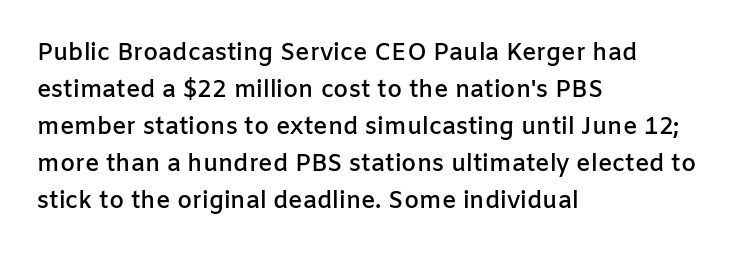
Leading matches the norm, producing a regular column. This is roman type, the default non-slanted kind. Students, note that the glyphs here touch the page at normal intervals. Anything drawn beneath the words? Only blank space.
